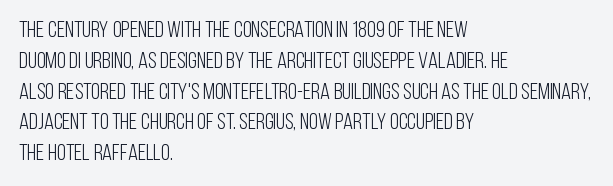
{"italic": "no", "bold": "no", "underline": "no", "align": "left", "line_spacing": "normal", "line_spacing_ratio": 1.34, "letter_spacing": "normal", "letter_spacing_em": 0.0, "glyph_px": 23}
